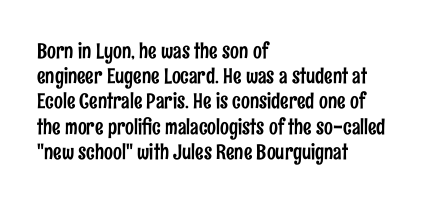
Posture: straight, roman, zero tilt. A clean baseline with only descenders dipping below it. Does the copy run flush right? No — it runs flush left. Tracking value appears to be zero — textbook default spacing.
